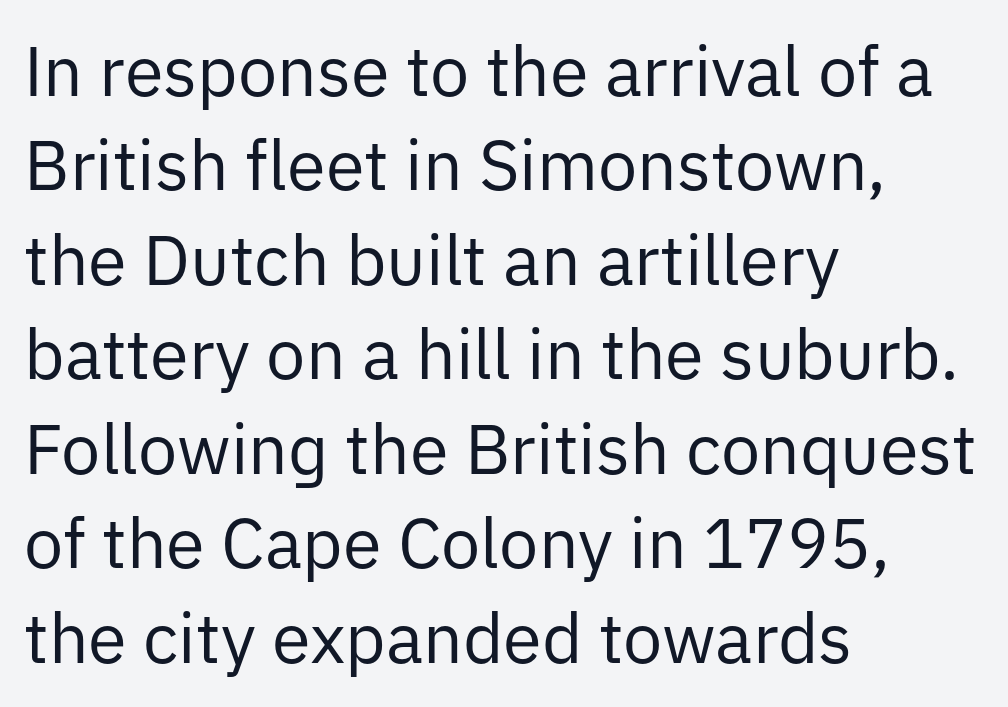
The image shows 70 px regular-weight sans-serif type, upright; set left-aligned, normal line spacing (1.35x), normal letter spacing, not underlined; low stroke contrast and a medium x-height.
